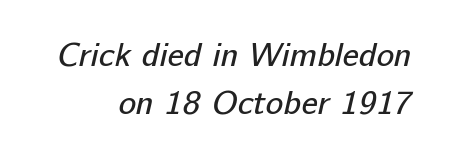
The image shows 33 px regular-weight sans-serif type; set right-aligned, normal line spacing (1.45x), normal letter spacing, not underlined; low stroke contrast and a medium x-height.
